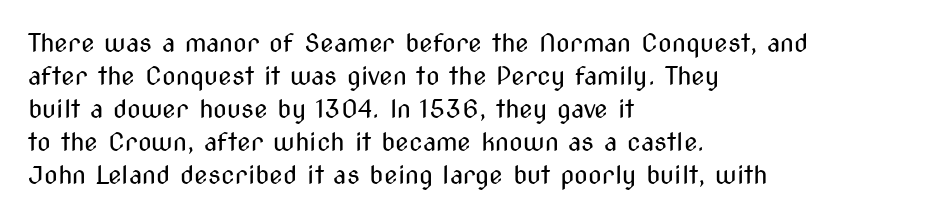
The image shows 25 px text type, upright; set left-aligned, normal line spacing (1.32x), normal letter spacing, not underlined.
